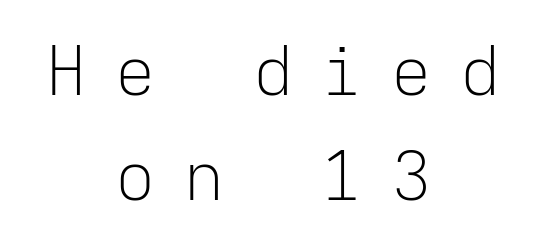
Q: Is the text bold? A: No.
Q: Is the text italic (slanted)? A: No, it is upright.
Q: Is the typeface a serif or a sans-serif typeface? A: Sans-serif.
Q: Is the text underlined? A: No.
Q: How is the paragraph aligned? A: Centered.
Q: Is the spacing between letters normal or unusually wide? A: Unusually wide.
Q: Is the spacing between lines tight, normal or loose? A: Normal.
Q: Width (condensed, normal, or wide)? A: Normal.
Q: Stroke contrast? A: Low.
Q: x-height? A: Medium.
Q: Monospaced? A: Yes.
